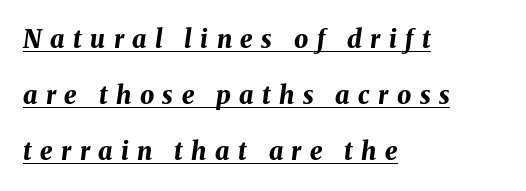
{"italic": "yes", "lean": "right", "slant_degrees": 8, "bold": "yes", "underline": "yes", "align": "left", "line_spacing": "loose", "line_spacing_ratio": 2.25, "letter_spacing": "wide", "letter_spacing_em": 0.34, "glyph_px": 25}
